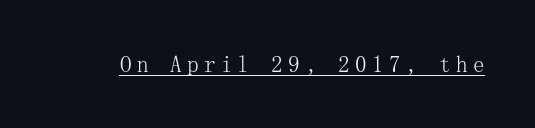
The image shows 23 px text type, upright; set unusually wide letter spacing (+0.23 em), underlined.
